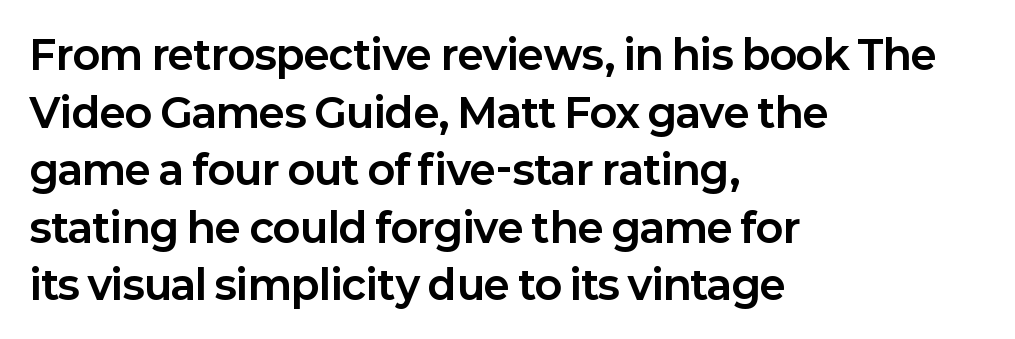
A typesetter would mark this as roman, not italic. Clear beneath every line of the passage. The rows are spaced the way most documents space them. Typeset ragged right — the left edge is the straight one. The line texture is even and compact thanks to regular tracking. Chunky letters — that's bold for sure.
